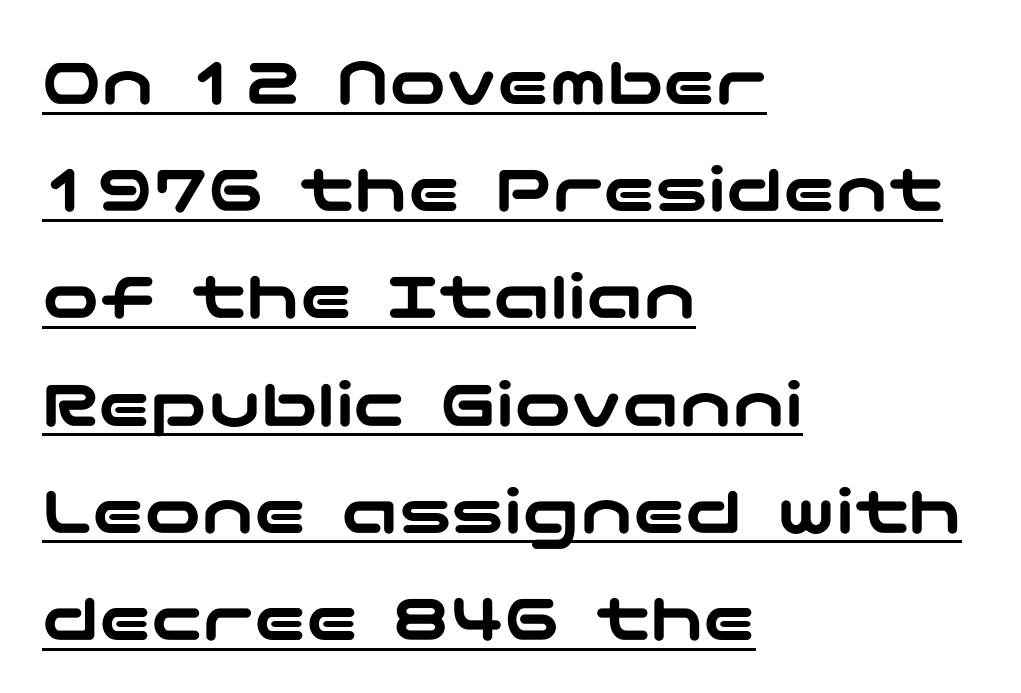
{"serif": "no", "italic": "no", "width": "wide", "stroke_contrast": "low", "x_height": "medium", "underline": "yes", "align": "left", "line_spacing": "normal", "line_spacing_ratio": 1.51, "letter_spacing": "normal", "letter_spacing_em": 0.0, "glyph_px": 71}
